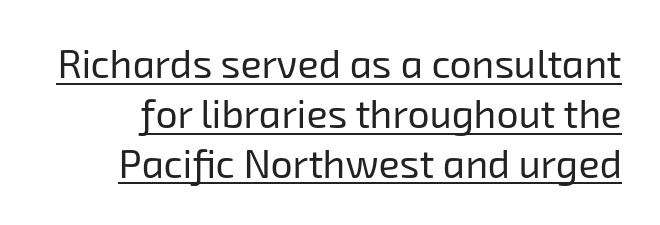
Heaviness? Minimal to ordinary, like unemphasized prose. Look at the bottom of the vertical strokes: they stop flat, with no serifs. Vertically, the passage feels balanced, rows spaced as you'd expect. You could not count columns in this text — the font is proportionally spaced. The line texture is even and compact thanks to regular tracking.
